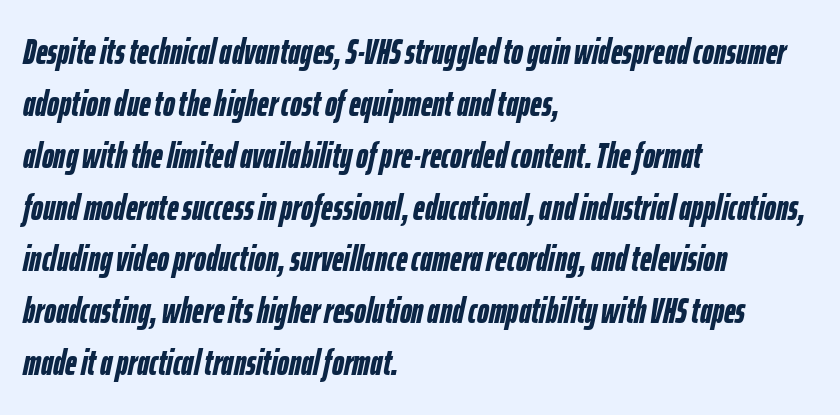
The image shows 36 px semibold, condensed type, italic (leaning right); set left-aligned, normal line spacing (1.44x), normal letter spacing, not underlined; low stroke contrast and a medium x-height.
